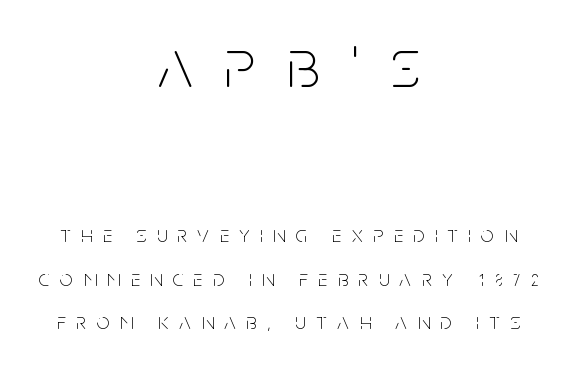
Q: Is the text bold? A: No.
Q: Is the text italic (slanted)? A: No, it is upright.
Q: Is the typeface a serif or a sans-serif typeface? A: Sans-serif.
Q: Is the text underlined? A: No.
Q: How is the paragraph aligned? A: Centered.
Q: Is the spacing between letters normal or unusually wide? A: Unusually wide.
Q: Is the spacing between lines tight, normal or loose? A: Loose.
Q: Which block of text is set in a larger size, the first (top) or the second (bottom)? A: The first (top) one.
Q: Width (condensed, normal, or wide)? A: Condensed.
Q: Stroke contrast? A: Low.
Q: x-height? A: Large.
Q: Monospaced? A: No.
